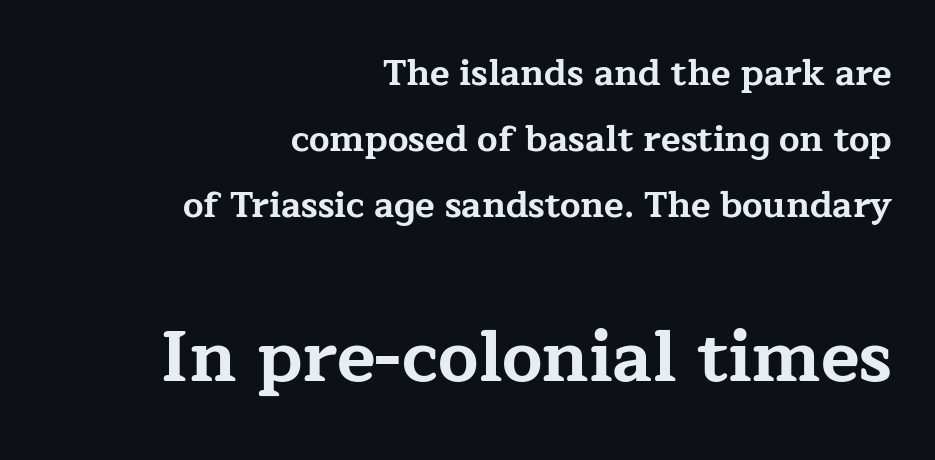
The foot of each line stays bare and open. Classification — serif. Typeset ragged left — the right edge is the straight one. A roman cut, with each character standing at attention. What stands out about the letter spacing? Nothing — it is the standard amount.
